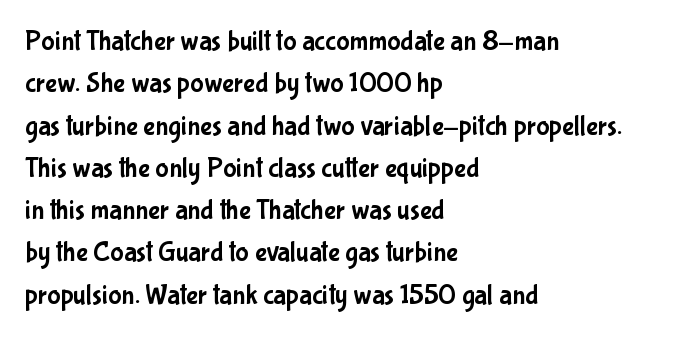
Q: Is the text italic (slanted)? A: No, it is upright.
Q: Is the typeface a serif or a sans-serif typeface? A: Sans-serif.
Q: Is the text underlined? A: No.
Q: How is the paragraph aligned? A: Left-aligned.
Q: Is the spacing between letters normal or unusually wide? A: Normal.
Q: Is the spacing between lines tight, normal or loose? A: Normal.
Q: Width (condensed, normal, or wide)? A: Condensed.
Q: Stroke contrast? A: Low.
Q: x-height? A: Medium.
Q: Monospaced? A: No.
